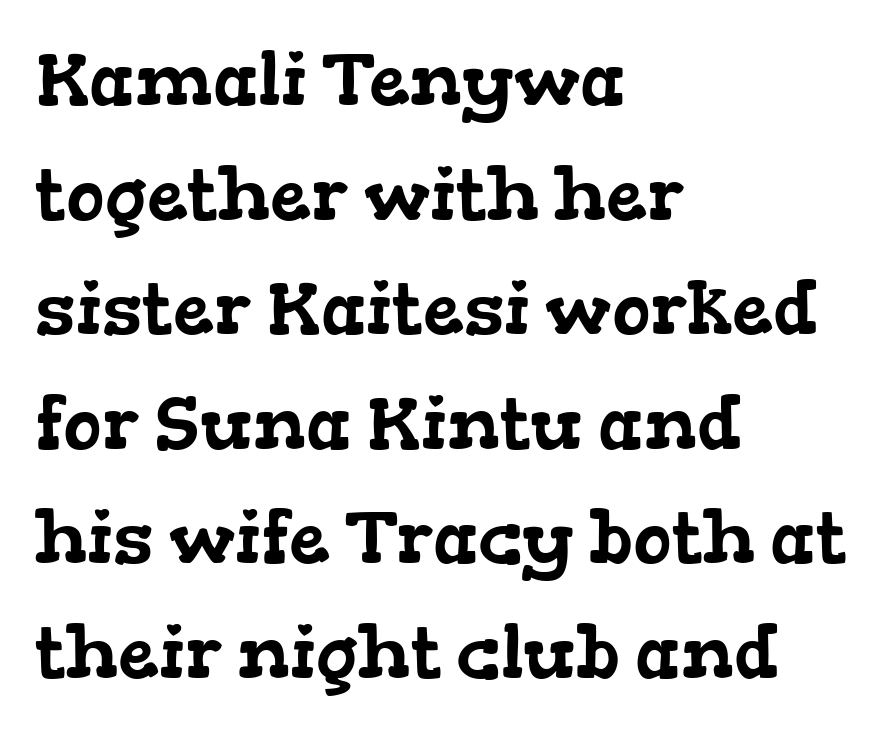
{"serif": "yes", "width": "wide", "stroke_contrast": "low", "x_height": "medium", "monospaced": "no", "underline": "no", "align": "left", "line_spacing": "normal", "line_spacing_ratio": 1.57, "letter_spacing": "normal", "letter_spacing_em": 0.0, "glyph_px": 73}
